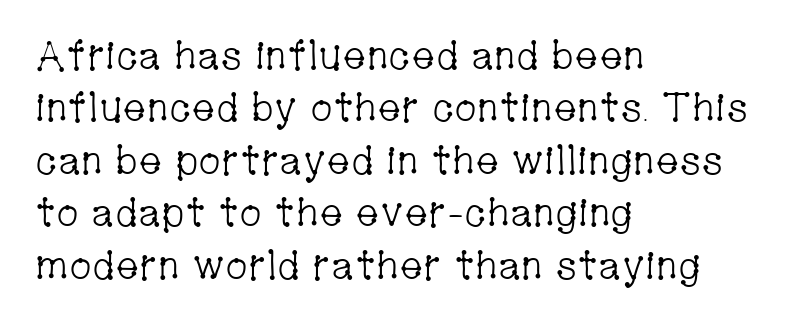
The image shows 40 px light, condensed serif type, upright; set left-aligned, normal line spacing (1.31x), normal letter spacing, not underlined; low stroke contrast and a medium x-height.
